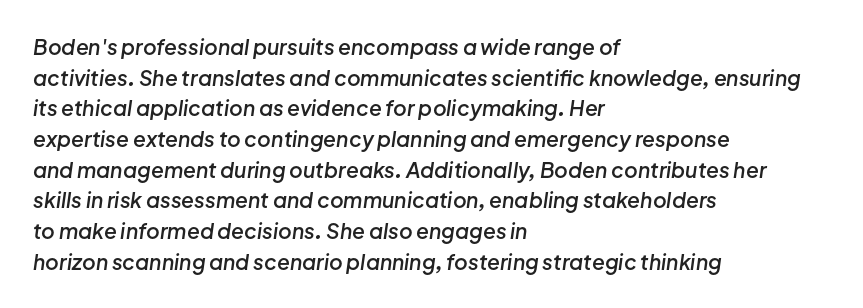
Look at the stroke-to-counter ratio: somewhat heavy, a semibold. The letters are slanted; this is an italic face. Descenders are the only things crossing below the line. The rows are spaced the way most documents space them. A classic flush-left, rag-right setting is used for this passage.
